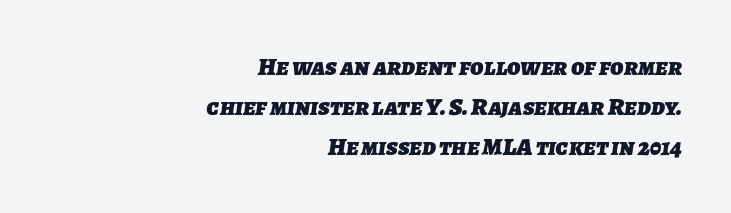
Pretty heavy lettering here — definitely bold. Reading down the block, your eye finds every line finishing at a fixed right position. The letters sit at their default tracking, neither squeezed nor spread. The specimen omits any rule beneath the text block's lines.
